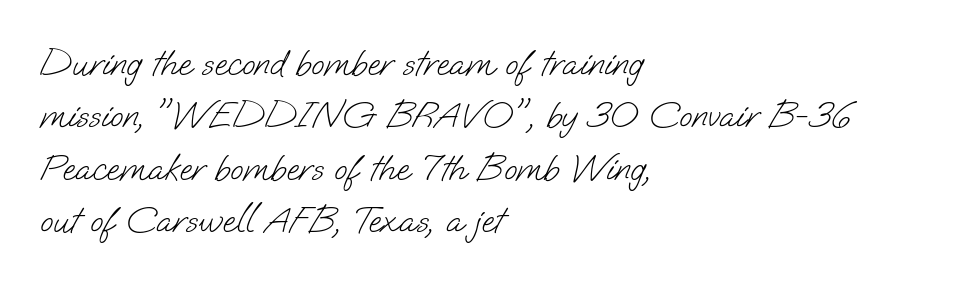
The image shows 38 px light sans-serif type; set left-aligned, normal line spacing (1.38x), normal letter spacing, not underlined; low stroke contrast and a small x-height.
